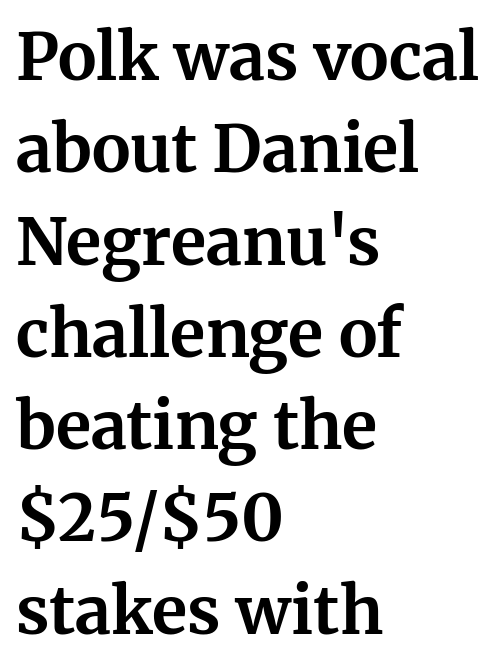
{"serif": "yes", "italic": "no", "bold": "yes", "weight": "bold", "width": "normal", "stroke_contrast": "medium", "x_height": "medium", "monospaced": "no", "underline": "no", "align": "left", "line_spacing": "normal", "line_spacing_ratio": 1.42, "letter_spacing": "normal", "letter_spacing_em": 0.0, "glyph_px": 65}
